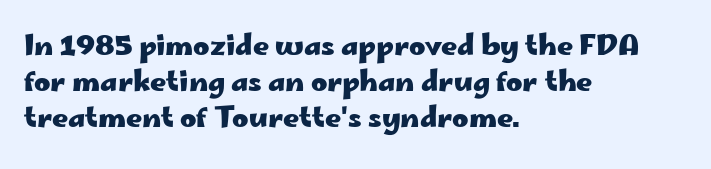
The image shows 28 px heavy, wide sans-serif type, upright; set left-aligned, normal line spacing (1.28x), normal letter spacing, not underlined; low stroke contrast and a small x-height.
